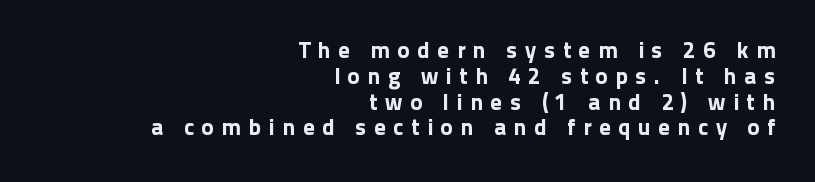
Q: Is the text italic (slanted)? A: No, it is upright.
Q: Is the text underlined? A: No.
Q: How is the paragraph aligned? A: Right-aligned.
Q: Is the spacing between letters normal or unusually wide? A: Unusually wide.
Q: Is the spacing between lines tight, normal or loose? A: Tight.
